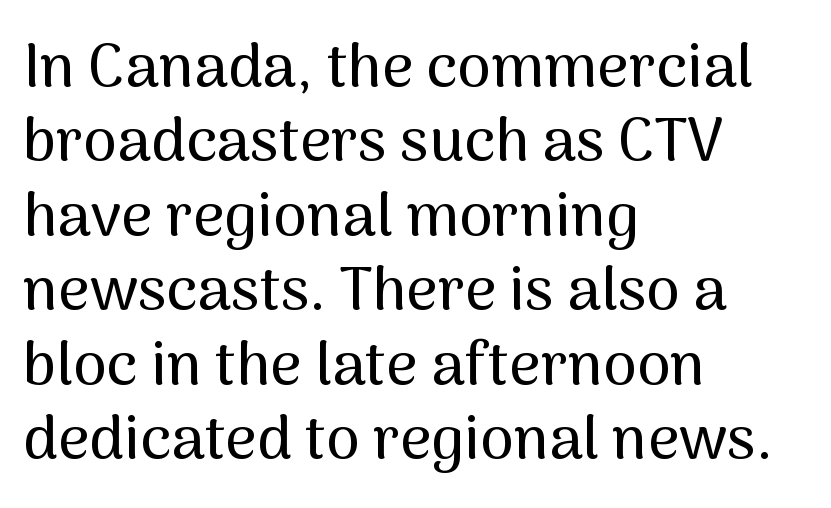
Q: Is the text italic (slanted)? A: No, it is upright.
Q: Is the typeface a serif or a sans-serif typeface? A: Sans-serif.
Q: Is the text underlined? A: No.
Q: How is the paragraph aligned? A: Left-aligned.
Q: Is the spacing between letters normal or unusually wide? A: Normal.
Q: Width (condensed, normal, or wide)? A: Normal.
Q: Stroke contrast? A: Medium.
Q: x-height? A: Medium.
Q: Monospaced? A: No.
